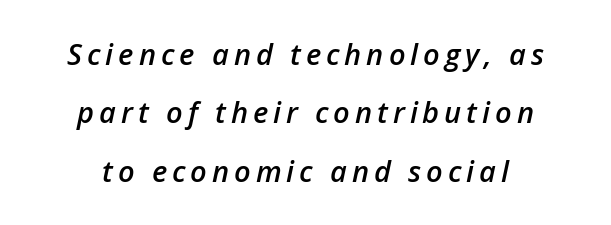
Summary of vertical rhythm: relaxed, with wide interline spacing. Emphasis by weight is partial: semibold. Slanted lettering throughout. Varying glyph widths throughout — classic text-font behaviour.
